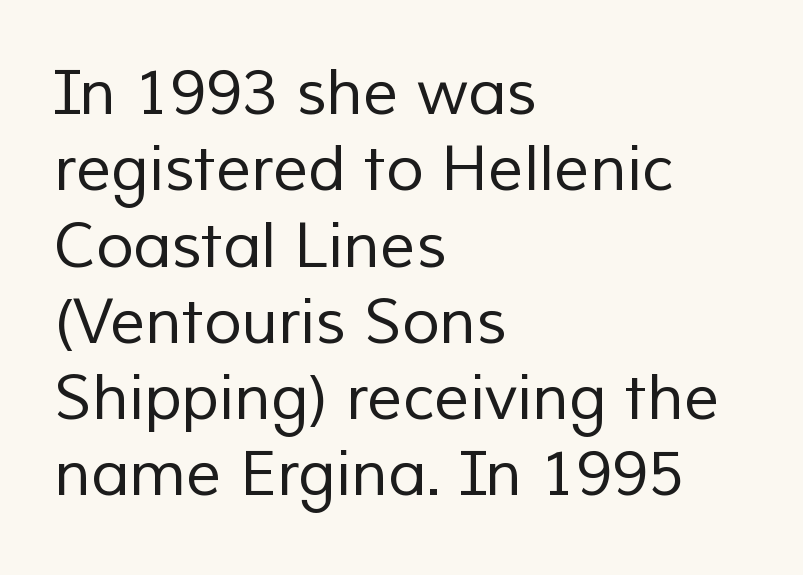
The image shows 62 px regular-weight sans-serif type; set left-aligned, line spacing 1.23x, normal letter spacing, not underlined; low stroke contrast and a medium x-height.
